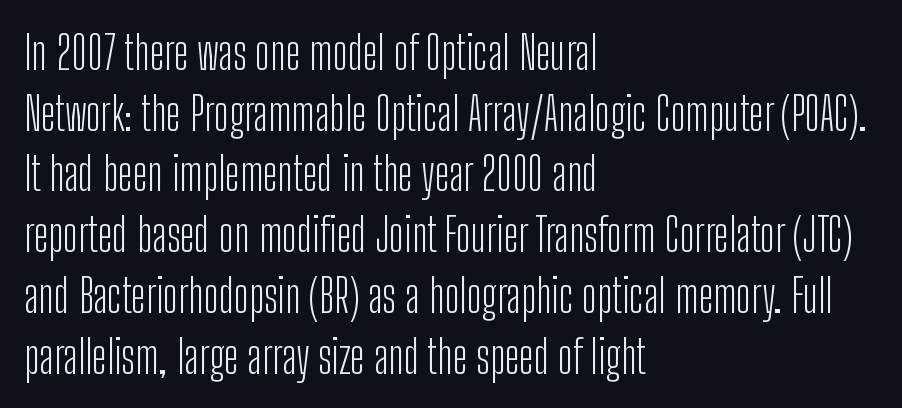
Q: Is the text bold? A: No.
Q: Is the text italic (slanted)? A: No, it is upright.
Q: Is the typeface a serif or a sans-serif typeface? A: Sans-serif.
Q: Is the text underlined? A: No.
Q: How is the paragraph aligned? A: Left-aligned.
Q: Is the spacing between letters normal or unusually wide? A: Normal.
Q: Is the spacing between lines tight, normal or loose? A: Normal.
Q: Width (condensed, normal, or wide)? A: Condensed.
Q: Stroke contrast? A: Low.
Q: x-height? A: Medium.
Q: Monospaced? A: No.
